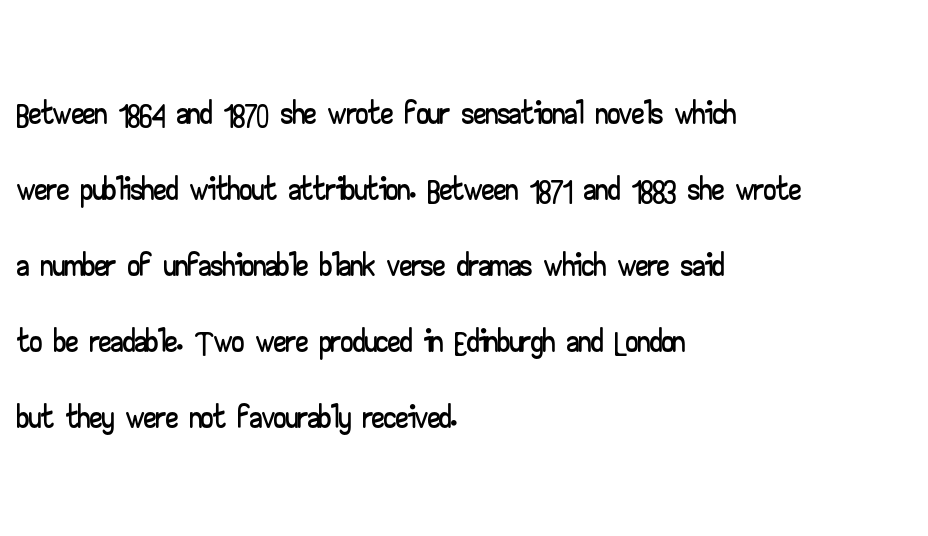
Successive baselines arrive at the customary interval. Layout note: lines flush left. Check under the words: just untouched page. Vertical strokes here are truly vertical. The rendering keeps characters at their native spacing. The face used here is proportionally spaced, like ordinary book or web type.
